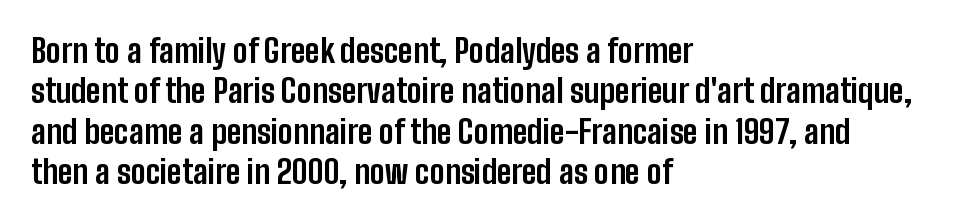
Q: Is the text bold? A: Yes.
Q: Is the text italic (slanted)? A: No, it is upright.
Q: Is the typeface a serif or a sans-serif typeface? A: Sans-serif.
Q: Is the text underlined? A: No.
Q: How is the paragraph aligned? A: Left-aligned.
Q: Is the spacing between letters normal or unusually wide? A: Normal.
Q: Is the spacing between lines tight, normal or loose? A: Normal.
Q: Width (condensed, normal, or wide)? A: Condensed.
Q: Stroke contrast? A: Low.
Q: x-height? A: Medium.
Q: Monospaced? A: No.
